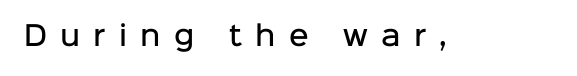
The image shows 27 px text type, upright; set unusually wide letter spacing (+0.49 em), not underlined.
